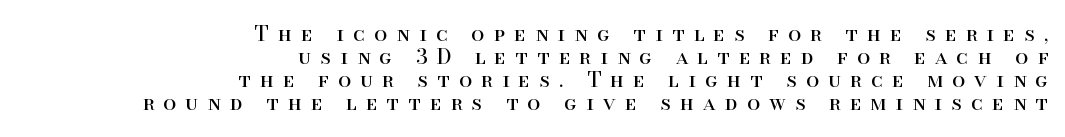
No heavy texture on the line: the type isn't bold. The rendering uses a small line-height, squeezing the rows. Just letters on the line, the space beneath them empty. What stands out about the letter spacing? Its width — letters are far apart. Every row of glyphs terminates at an identical x-position on the right.
